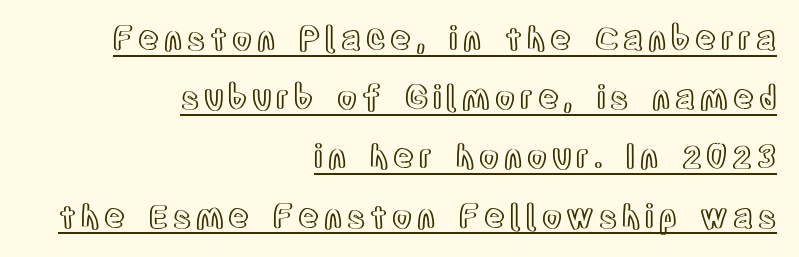
Varying glyph widths throughout — classic text-font behaviour. Does the lettering tilt? It doesn't — this is upright. Horizontal alignment here is rightward, an uncommon choice for prose. The words here are underlined.
